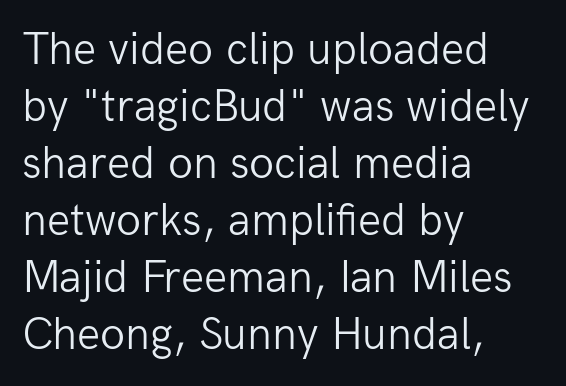
Has an underline been added? It has not. The paragraph has a hard left edge and a soft right edge. Each letter's strokes conclude bluntly, with no projecting serifs. This sample uses an upright cut, with every glyph sitting square on the baseline.
